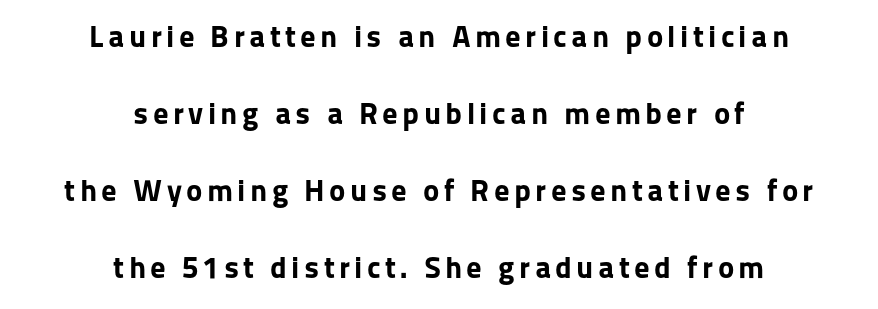
{"serif": "no", "italic": "no", "bold": "yes", "weight": "bold", "width": "normal", "stroke_contrast": "low", "x_height": "medium", "monospaced": "no", "underline": "no", "align": "center", "line_spacing": "loose", "line_spacing_ratio": 2.48, "glyph_px": 31}
